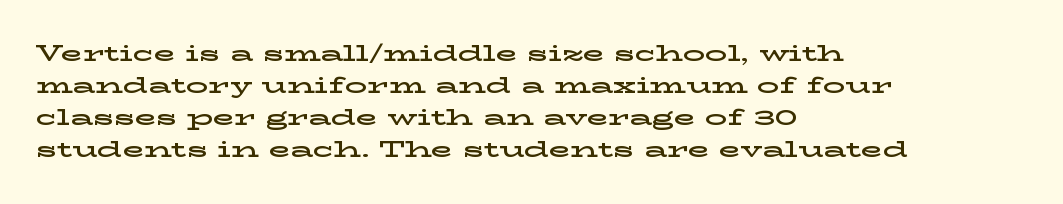
Q: Is the text italic (slanted)? A: No, it is upright.
Q: Is the text underlined? A: No.
Q: How is the paragraph aligned? A: Left-aligned.
Q: Is the spacing between letters normal or unusually wide? A: Normal.
Q: Is the spacing between lines tight, normal or loose? A: Normal.
